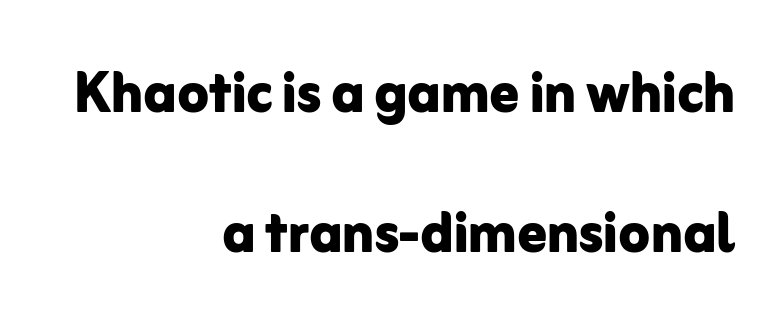
Letters rest on an invisible, unmarked baseline. Strokes here are thick enough to call this a true bold. Spacing between characters is what you'd get straight out of the box. The rendering shows plain stroke endings on the letterforms — a sans-serif design. Quick note: not italic, upright. The designer dialed line spacing up above the default.
